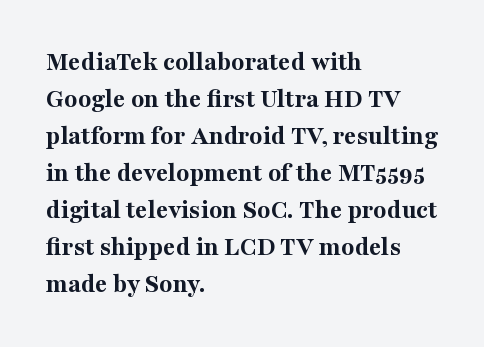
{"italic": "no", "bold": "yes", "underline": "no", "align": "left", "line_spacing": "normal", "line_spacing_ratio": 1.37, "letter_spacing": "normal", "letter_spacing_em": 0.0, "glyph_px": 27}
